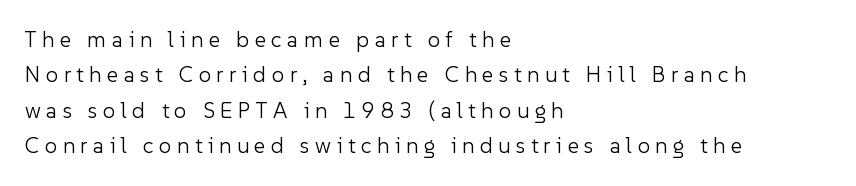
Q: Is the text bold? A: No.
Q: Is the text italic (slanted)? A: No, it is upright.
Q: Is the text underlined? A: No.
Q: How is the paragraph aligned? A: Left-aligned.
Q: Is the spacing between letters normal or unusually wide? A: Unusually wide.
Q: Is the spacing between lines tight, normal or loose? A: Normal.
